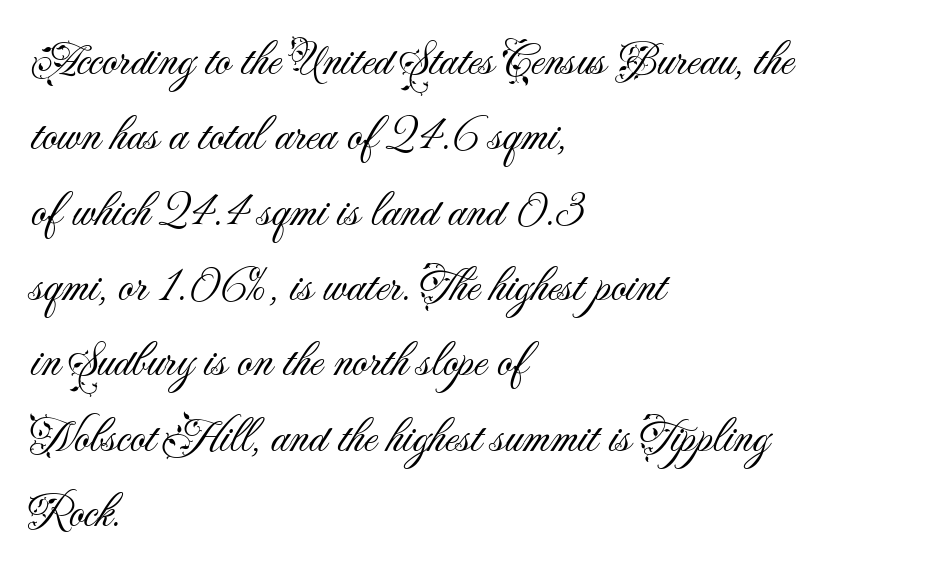
Q: Is the text bold? A: No.
Q: Is the text italic (slanted)? A: Yes.
Q: Is the typeface a serif or a sans-serif typeface? A: Sans-serif.
Q: Is the text underlined? A: No.
Q: How is the paragraph aligned? A: Left-aligned.
Q: Is the spacing between letters normal or unusually wide? A: Normal.
Q: Is the spacing between lines tight, normal or loose? A: Normal.
Q: Width (condensed, normal, or wide)? A: Normal.
Q: Stroke contrast? A: Medium.
Q: x-height? A: Small.
Q: Monospaced? A: No.
